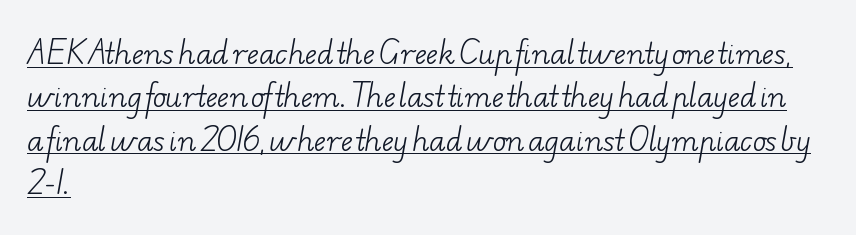
{"serif": "yes", "bold": "no", "weight": "light", "width": "wide", "stroke_contrast": "low", "x_height": "small", "monospaced": "no", "underline": "yes", "align": "left", "line_spacing": "normal", "line_spacing_ratio": 1.55, "letter_spacing": "normal", "letter_spacing_em": 0.0, "glyph_px": 28}
